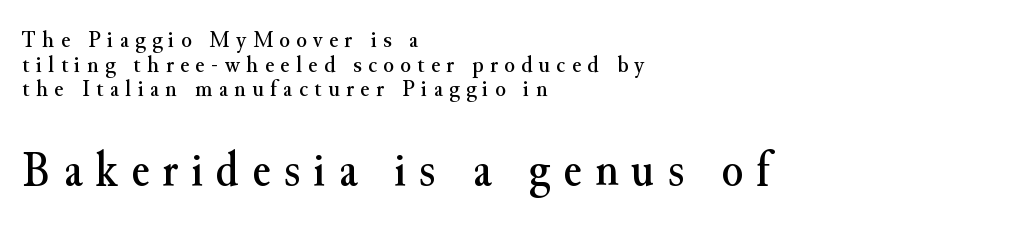
Q: Is the text italic (slanted)? A: No, it is upright.
Q: Is the typeface a serif or a sans-serif typeface? A: Serif.
Q: Is the text underlined? A: No.
Q: How is the paragraph aligned? A: Left-aligned.
Q: Is the spacing between letters normal or unusually wide? A: Unusually wide.
Q: Is the spacing between lines tight, normal or loose? A: Tight.
Q: Which block of text is set in a larger size, the first (top) or the second (bottom)? A: The second (bottom) one.
Q: Width (condensed, normal, or wide)? A: Normal.
Q: Stroke contrast? A: Medium.
Q: x-height? A: Small.
Q: Monospaced? A: No.
